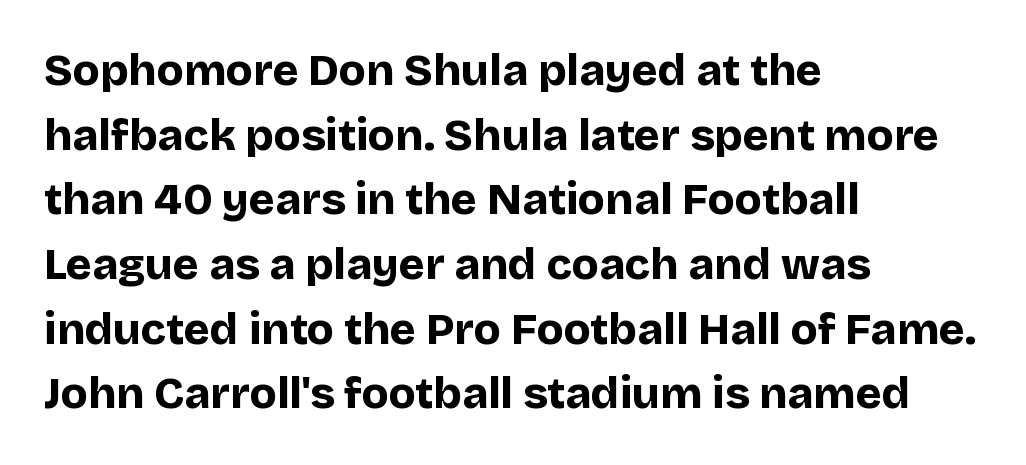
The space between consecutive lines is moderate. Clear beneath every line of the passage. Posture: straight, roman, zero tilt. Thick stems and heavy bowls — unmistakably bold. Observe the ordinary spacing: letters are neighbours, not strangers.
